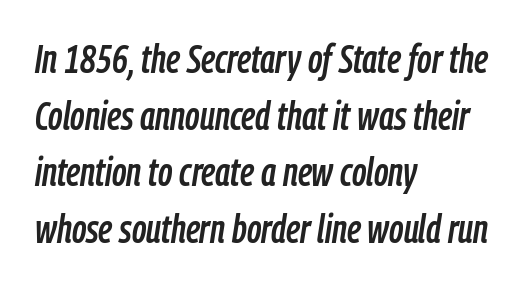
Observe the ordinary spacing: letters are neighbours, not strangers. Is the block centered? No — it sits flush against the left margin. The vertical gap from one line to the next is medium. This sample has the flowing, uneven cadence of proportional lettering.
